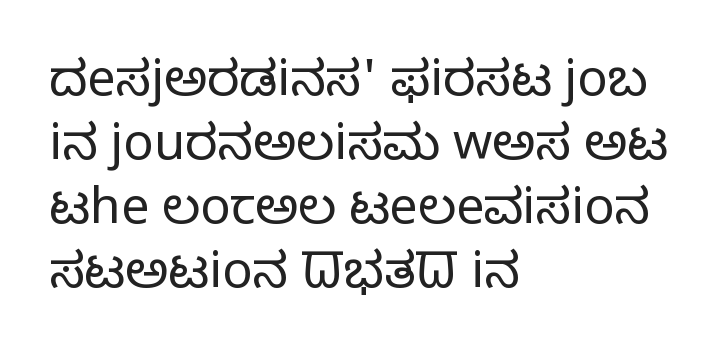
Notice how the passage keeps a crisp vertical edge on the left only. The type sits square on the baseline with zero lean. Type style note: lacks serifs. The baseline area is clear. A light-to-regular cut is what we see here.
